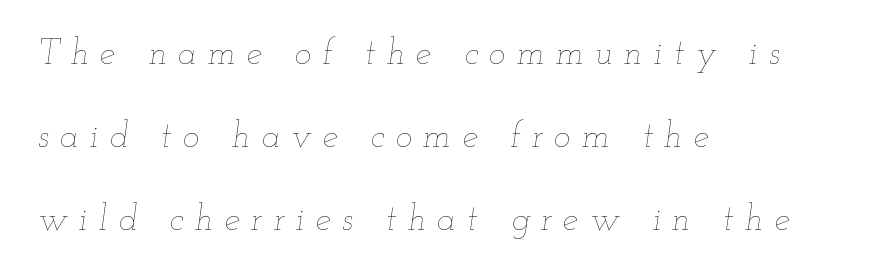
Is this a heavy cut? Hardly; it is regular or lighter. Each letter keeps its own natural width here, so spacing adapts to shape. Left-aligned paragraph, ragged on the right. Check the space under the baseline: it is left empty.
